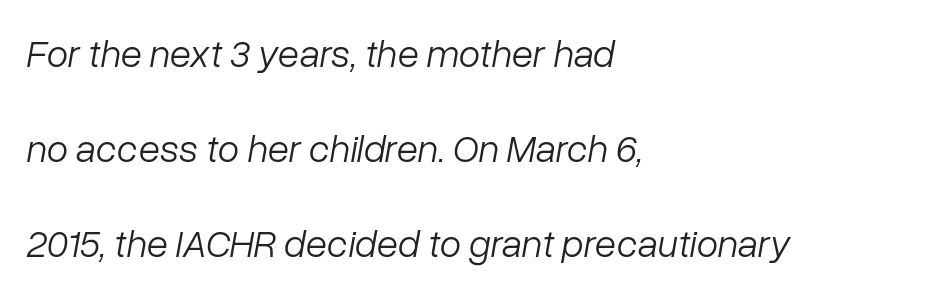
Q: Is the text bold? A: No.
Q: Is the text italic (slanted)? A: Yes, it leans right by about 10 degrees.
Q: Is the text underlined? A: No.
Q: How is the paragraph aligned? A: Left-aligned.
Q: Is the spacing between letters normal or unusually wide? A: Normal.
Q: Is the spacing between lines tight, normal or loose? A: Loose.
Q: Width (condensed, normal, or wide)? A: Normal.
Q: Stroke contrast? A: Low.
Q: x-height? A: Medium.
Q: Monospaced? A: No.
